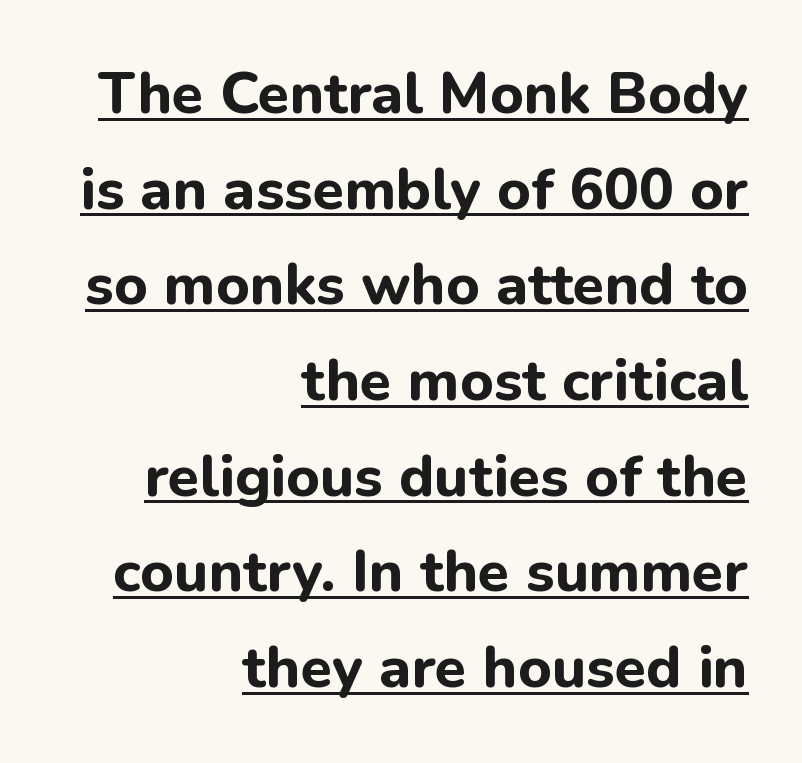
This sample uses an upright cut, with every glyph sitting square on the baseline. Honestly, the row spacing looks completely unremarkable. The typeface chosen for these lines omits serifs. This rendering uses right alignment, leaving the left contour irregular. Bold? Absolutely — the strokes are thick and heavy. Each letter keeps its own natural width here, so spacing adapts to shape.
